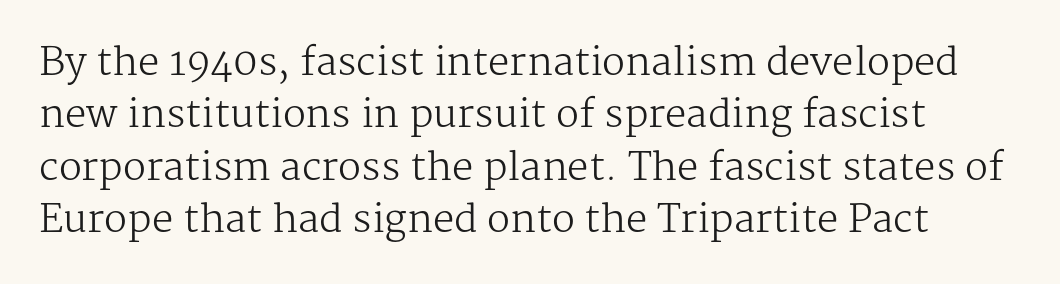
{"serif": "yes", "italic": "no", "bold": "no", "weight": "regular", "width": "normal", "stroke_contrast": "medium", "x_height": "medium", "monospaced": "no", "underline": "no", "line_spacing": "normal", "line_spacing_ratio": 1.38, "letter_spacing": "normal", "letter_spacing_em": 0.0, "glyph_px": 38}
